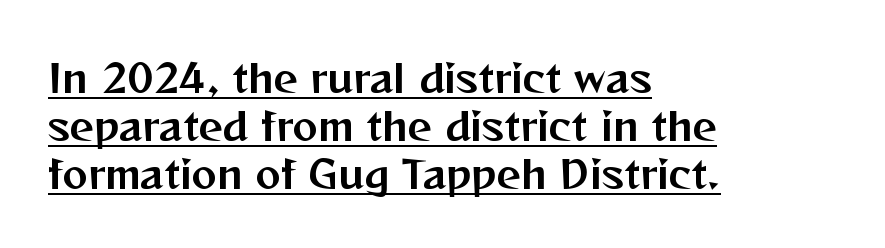
Interline gaps are of average width in this sample. Think of a printed novel: that variable character pitch is what you see here. Is this a sans? Yes — the strokes have no serifs. Students, observe the line beneath the letters — that is underlining. Quick note: not italic, upright. A classic flush-left, rag-right setting is used for this passage.
